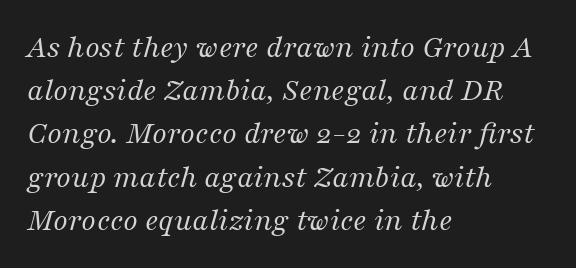
Q: Is the text bold? A: No.
Q: Is the text italic (slanted)? A: Yes, it leans right by about 16 degrees.
Q: Is the typeface a serif or a sans-serif typeface? A: Serif.
Q: Is the text underlined? A: No.
Q: How is the paragraph aligned? A: Left-aligned.
Q: Is the spacing between letters normal or unusually wide? A: Normal.
Q: Is the spacing between lines tight, normal or loose? A: Normal.
Q: Width (condensed, normal, or wide)? A: Normal.
Q: Stroke contrast? A: Medium.
Q: x-height? A: Medium.
Q: Monospaced? A: No.
